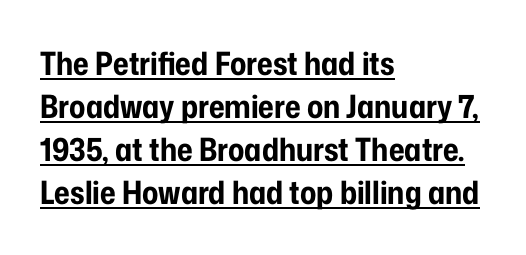
{"serif": "no", "italic": "no", "bold": "yes", "weight": "bold", "width": "condensed", "stroke_contrast": "low", "x_height": "medium", "monospaced": "no", "underline": "yes", "align": "left", "line_spacing": "normal", "line_spacing_ratio": 1.34, "letter_spacing": "normal", "letter_spacing_em": 0.0, "glyph_px": 32}
